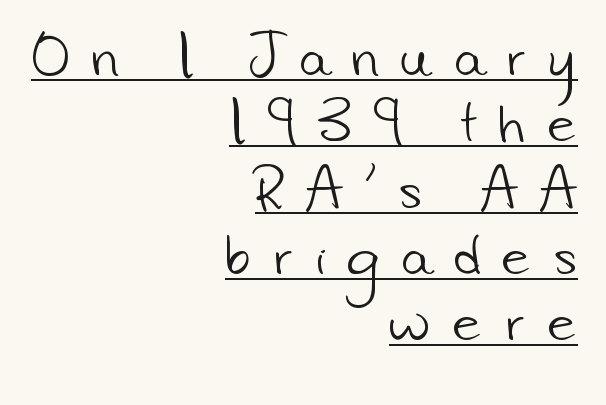
{"serif": "no", "bold": "no", "weight": "light", "width": "normal", "stroke_contrast": "low", "x_height": "small", "monospaced": "no", "underline": "yes", "align": "right", "line_spacing": "normal", "line_spacing_ratio": 1.3, "letter_spacing": "wide", "letter_spacing_em": 0.44, "glyph_px": 51}
